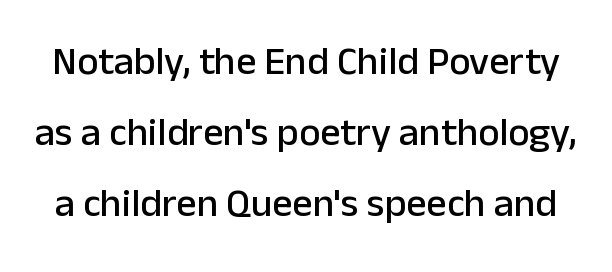
A roman cut, with each character standing at attention. Default kerning and tracking; the words read as compact shapes. A typesetter would call this proportional, since set widths differ per character. Beneath every word, the page is bare. Serif or sans? Sans — the stroke terminals are bare.
